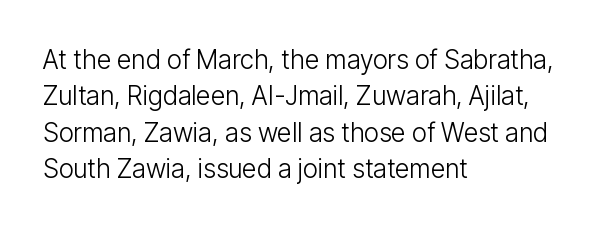
Short and long lines alike share a common starting point at left. The typeface has the unassuming heft of standard copy or less. Is the letter spacing exaggerated? No — it looks like the ordinary default. Has an underline been added? It has not. Posture: vertical.
